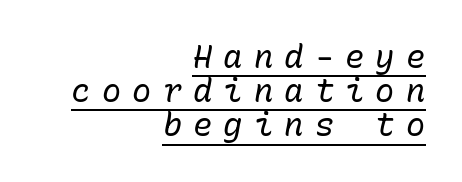
The image shows 32 px regular-weight type, italic (leaning right), monospaced; set right-aligned, tight line spacing (1.07x), unusually wide letter spacing (+0.35 em), underlined; low stroke contrast and a medium x-height.
